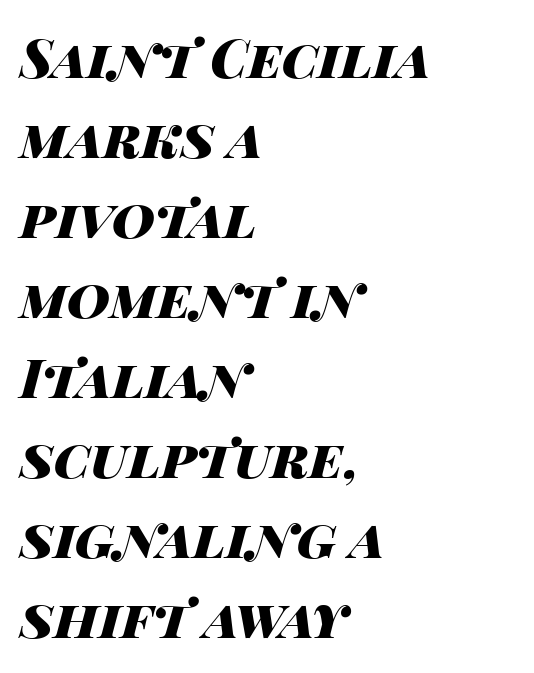
Q: Is the text bold? A: Yes.
Q: Is the text italic (slanted)? A: Yes, it leans right by about 14 degrees.
Q: Is the text underlined? A: No.
Q: How is the paragraph aligned? A: Left-aligned.
Q: Is the spacing between letters normal or unusually wide? A: Normal.
Q: Is the spacing between lines tight, normal or loose? A: Normal.
Q: Width (condensed, normal, or wide)? A: Wide.
Q: Stroke contrast? A: High.
Q: x-height? A: Large.
Q: Monospaced? A: No.
